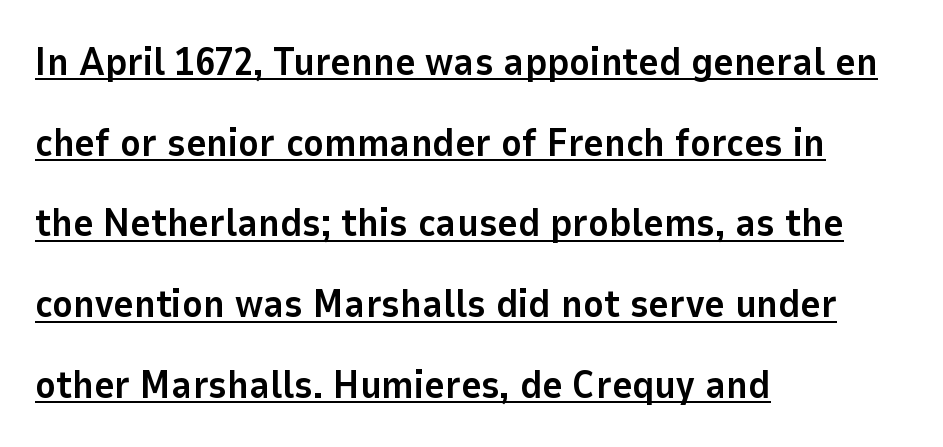
{"serif": "no", "italic": "no", "bold": "yes", "weight": "bold", "width": "normal", "stroke_contrast": "low", "x_height": "medium", "monospaced": "no", "underline": "yes", "align": "left", "line_spacing": "loose", "line_spacing_ratio": 2.07, "letter_spacing": "normal", "letter_spacing_em": 0.0, "glyph_px": 39}
